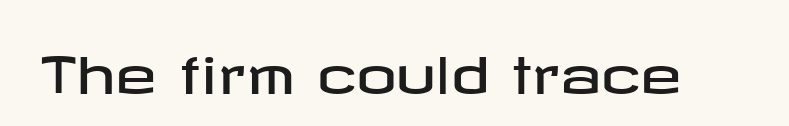
Unlike italic type, these characters show no tilt at all. Check where the strokes stop: nothing finishes them off — pure sans. The horizontal fit of the characters is conventional and even. Letters rest on an invisible, unmarked baseline.
